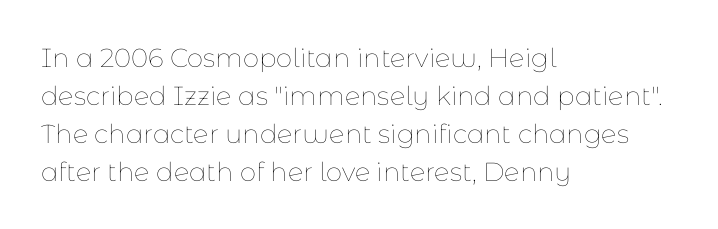
{"italic": "no", "bold": "no", "underline": "no", "align": "left", "line_spacing": "normal", "line_spacing_ratio": 1.46, "letter_spacing": "normal", "letter_spacing_em": 0.0, "glyph_px": 26}
